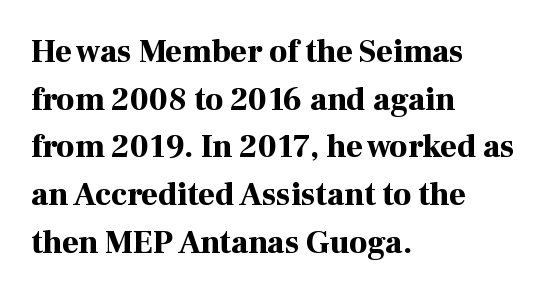
The image shows 32 px bold serif type, upright; set left-aligned, normal line spacing (1.49x), normal letter spacing, not underlined; high stroke contrast and a medium x-height.
